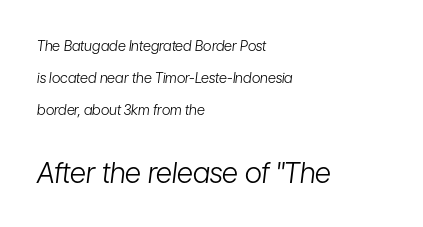
The image shows 28 px light, condensed type, italic (leaning right); set left-aligned, loose line spacing (2.27x), normal letter spacing, not underlined; the second (bottom) block is 2.0x larger; low stroke contrast and a medium x-height.
